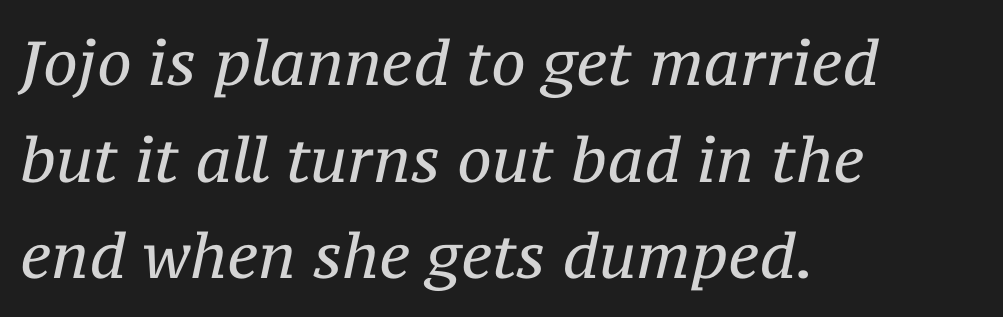
{"serif": "yes", "italic": "yes", "lean": "right", "slant_degrees": 12, "bold": "no", "weight": "regular", "width": "normal", "stroke_contrast": "medium", "x_height": "medium", "monospaced": "no", "underline": "no", "align": "left", "line_spacing": "normal", "line_spacing_ratio": 1.56, "letter_spacing": "normal", "letter_spacing_em": 0.0, "glyph_px": 62}
